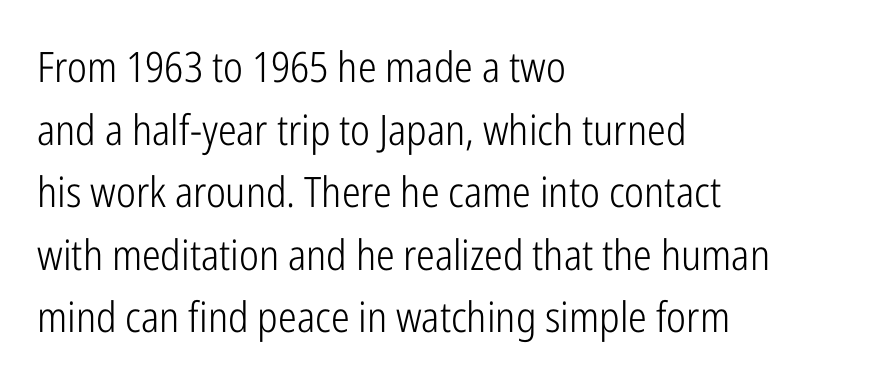
{"serif": "no", "italic": "no", "bold": "no", "weight": "light", "width": "condensed", "stroke_contrast": "low", "x_height": "medium", "monospaced": "no", "underline": "no", "align": "left", "line_spacing": "normal", "line_spacing_ratio": 1.49, "letter_spacing": "normal", "letter_spacing_em": 0.0, "glyph_px": 42}
